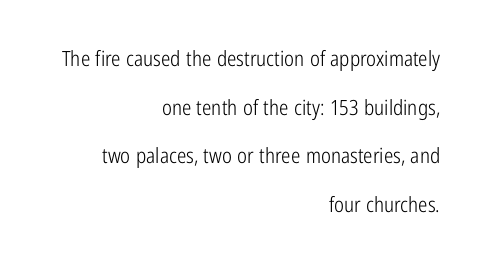
Q: Is the text bold? A: No.
Q: Is the text italic (slanted)? A: No, it is upright.
Q: Is the text underlined? A: No.
Q: How is the paragraph aligned? A: Right-aligned.
Q: Is the spacing between letters normal or unusually wide? A: Normal.
Q: Is the spacing between lines tight, normal or loose? A: Loose.
